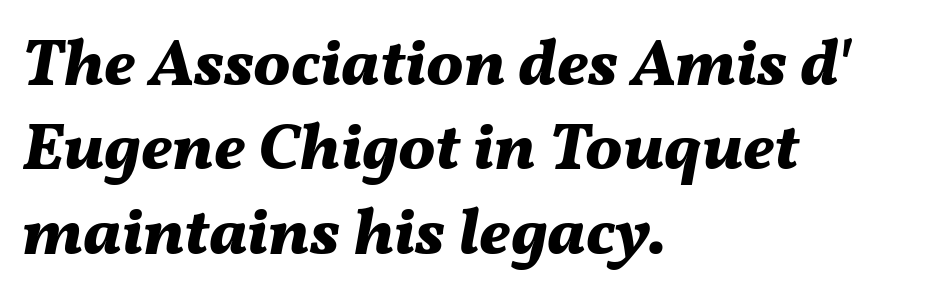
{"italic": "yes", "lean": "right", "slant_degrees": 11, "bold": "yes", "weight": "bold", "width": "normal", "stroke_contrast": "medium", "x_height": "medium", "monospaced": "no", "underline": "no", "align": "left", "line_spacing": "normal", "line_spacing_ratio": 1.28, "letter_spacing": "normal", "letter_spacing_em": 0.0, "glyph_px": 66}
